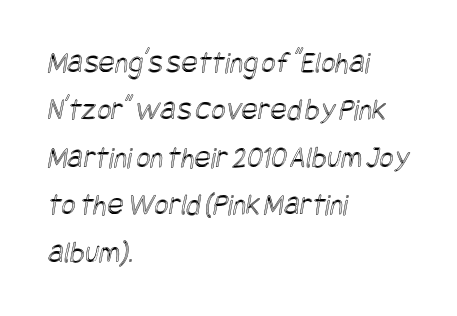
Letters rest on an invisible, unmarked baseline. Glyph-to-glyph distance matches everyday printed text. The block of text has a typical density, with ordinary space between rows. Which margin do the lines hug? The left one — the right edge is uneven.
